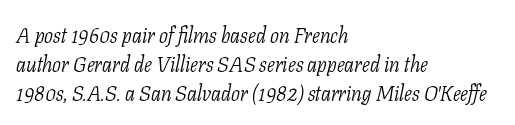
{"italic": "yes", "lean": "right", "slant_degrees": 11, "bold": "no", "underline": "no", "align": "left", "line_spacing": "normal", "line_spacing_ratio": 1.39, "letter_spacing": "normal", "letter_spacing_em": 0.0, "glyph_px": 21}
